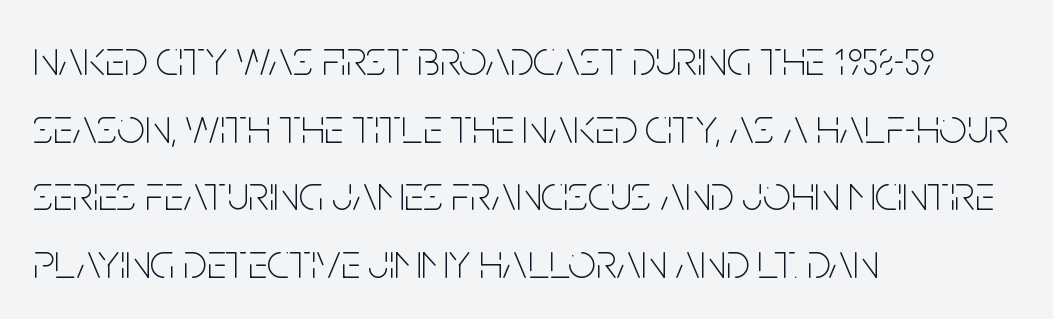
{"serif": "no", "italic": "no", "bold": "no", "weight": "thin", "width": "condensed", "stroke_contrast": "low", "x_height": "large", "monospaced": "no", "underline": "no", "align": "left", "line_spacing": "normal", "line_spacing_ratio": 1.38, "letter_spacing": "normal", "letter_spacing_em": 0.0, "glyph_px": 49}
